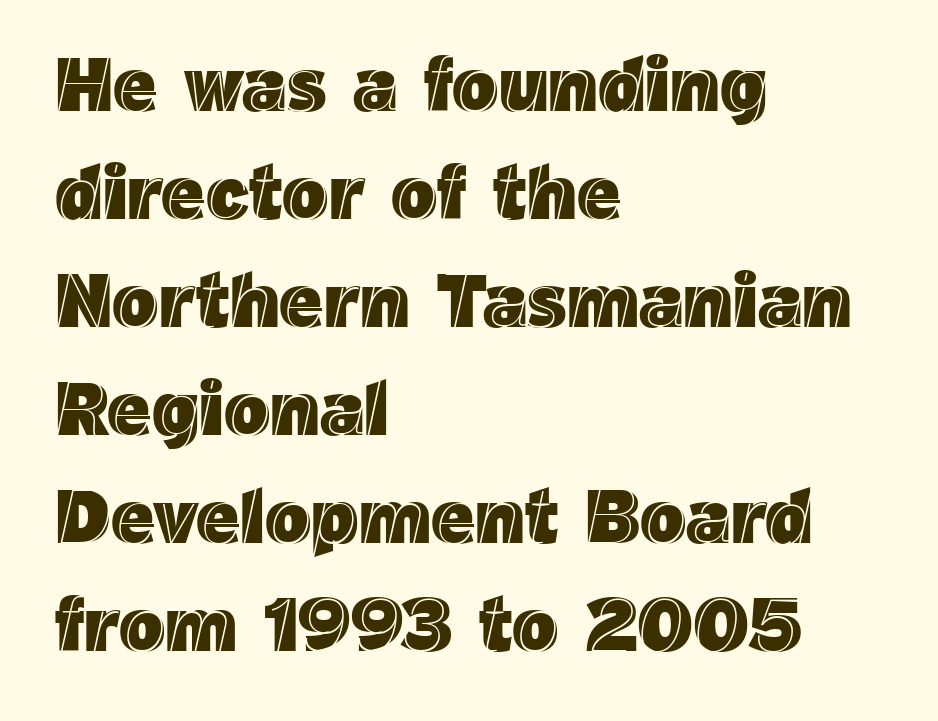
{"italic": "no", "width": "normal", "x_height": "medium", "monospaced": "no", "underline": "no", "align": "left", "line_spacing": "normal", "line_spacing_ratio": 1.42, "letter_spacing": "normal", "letter_spacing_em": 0.0, "glyph_px": 76}
